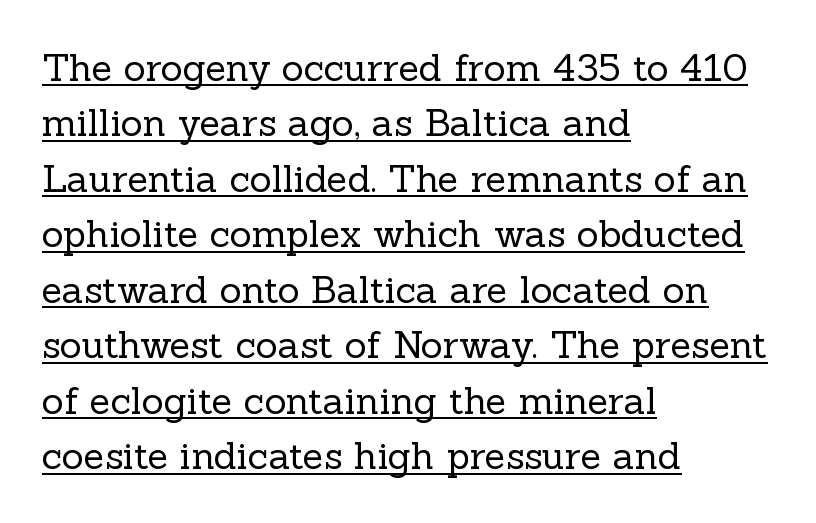
Q: Is the text bold? A: No.
Q: Is the text italic (slanted)? A: No, it is upright.
Q: Is the typeface a serif or a sans-serif typeface? A: Serif.
Q: Is the text underlined? A: Yes.
Q: How is the paragraph aligned? A: Left-aligned.
Q: Is the spacing between letters normal or unusually wide? A: Normal.
Q: Is the spacing between lines tight, normal or loose? A: Normal.
Q: Width (condensed, normal, or wide)? A: Normal.
Q: x-height? A: Medium.
Q: Monospaced? A: No.
